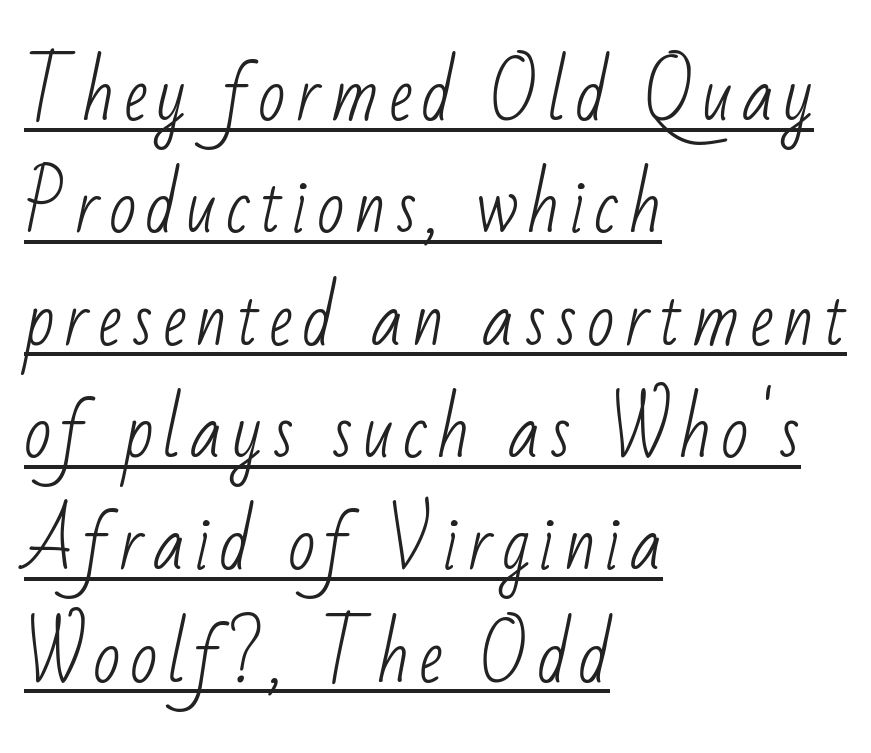
This sample has the flowing, uneven cadence of proportional lettering. A classic flush-left, rag-right setting is used for this passage. The passage shown stacks its lines at a standard gap. These lines are composed in type without serifs. The typeface has the unassuming heft of standard copy or less.
